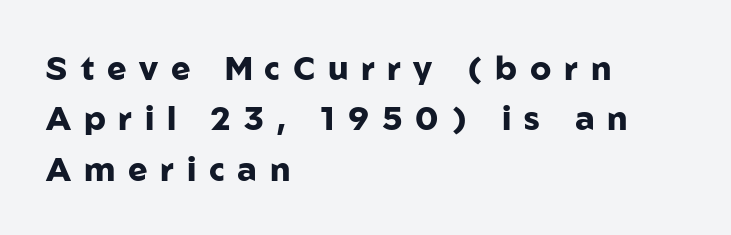
The image shows 33 px heavy sans-serif type, upright; set left-aligned, normal line spacing (1.53x), unusually wide letter spacing (+0.39 em), not underlined; low stroke contrast and a medium x-height.
